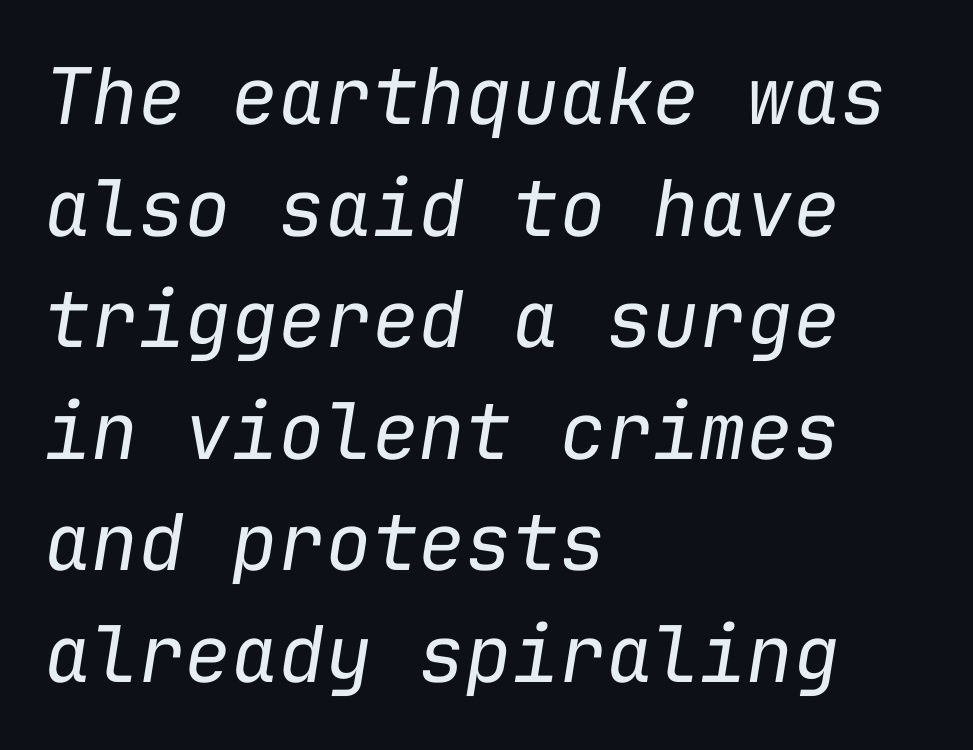
Q: Is the text bold? A: No.
Q: Is the text italic (slanted)? A: Yes, it leans right by about 9 degrees.
Q: Is the text underlined? A: No.
Q: How is the paragraph aligned? A: Left-aligned.
Q: Is the spacing between letters normal or unusually wide? A: Normal.
Q: Is the spacing between lines tight, normal or loose? A: Normal.
Q: Width (condensed, normal, or wide)? A: Normal.
Q: Stroke contrast? A: Low.
Q: x-height? A: Medium.
Q: Monospaced? A: Yes.
